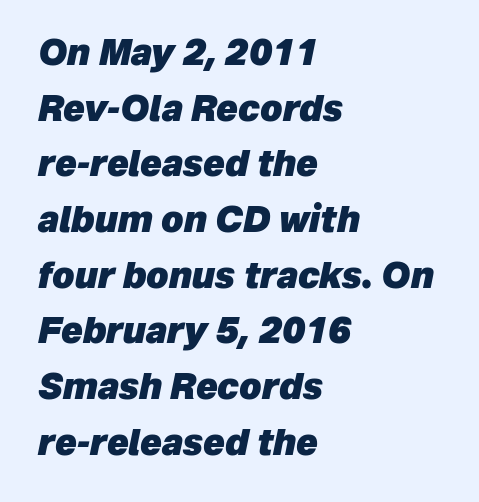
Q: Is the text bold? A: Yes.
Q: Is the text italic (slanted)? A: Yes, it leans right by about 12 degrees.
Q: Is the text underlined? A: No.
Q: How is the paragraph aligned? A: Left-aligned.
Q: Is the spacing between letters normal or unusually wide? A: Normal.
Q: Is the spacing between lines tight, normal or loose? A: Normal.
Q: Width (condensed, normal, or wide)? A: Normal.
Q: Stroke contrast? A: Low.
Q: x-height? A: Medium.
Q: Monospaced? A: No.
